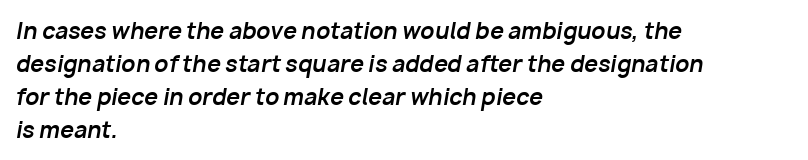
Q: Is the text bold? A: Yes.
Q: Is the text italic (slanted)? A: Yes, it leans right by about 10 degrees.
Q: Is the text underlined? A: No.
Q: How is the paragraph aligned? A: Left-aligned.
Q: Is the spacing between letters normal or unusually wide? A: Normal.
Q: Is the spacing between lines tight, normal or loose? A: Normal.
